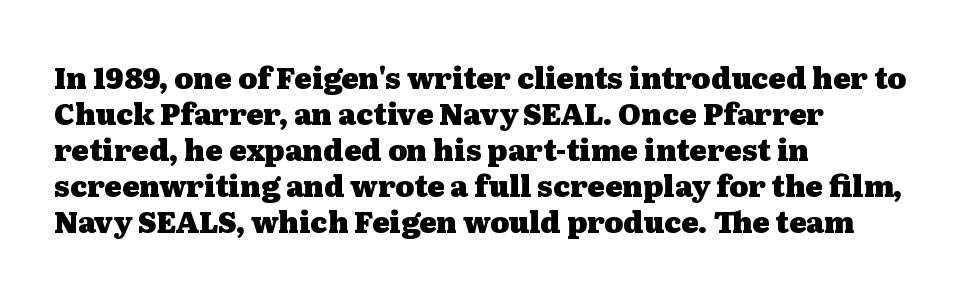
Here the designer chose a conventional face with non-uniform glyph widths. Only glyphs here, with clear space below each row. A typesetter would mark this as roman, not italic. Students, this is bold: see how much ink each stroke carries. To sum up the face: it has serifs.
